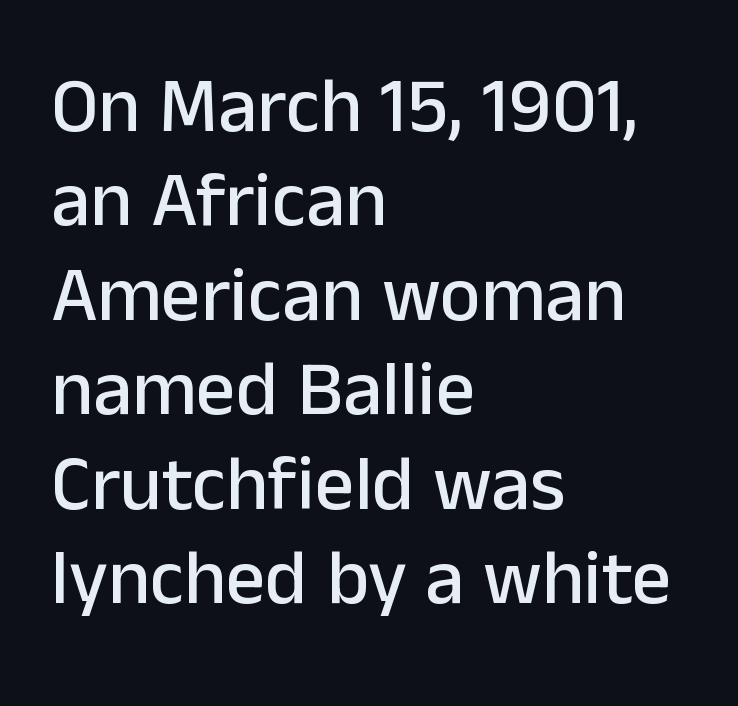
Q: Is the text italic (slanted)? A: No, it is upright.
Q: Is the typeface a serif or a sans-serif typeface? A: Sans-serif.
Q: Is the text underlined? A: No.
Q: How is the paragraph aligned? A: Left-aligned.
Q: Is the spacing between letters normal or unusually wide? A: Normal.
Q: Width (condensed, normal, or wide)? A: Normal.
Q: Stroke contrast? A: Low.
Q: x-height? A: Medium.
Q: Monospaced? A: No.
